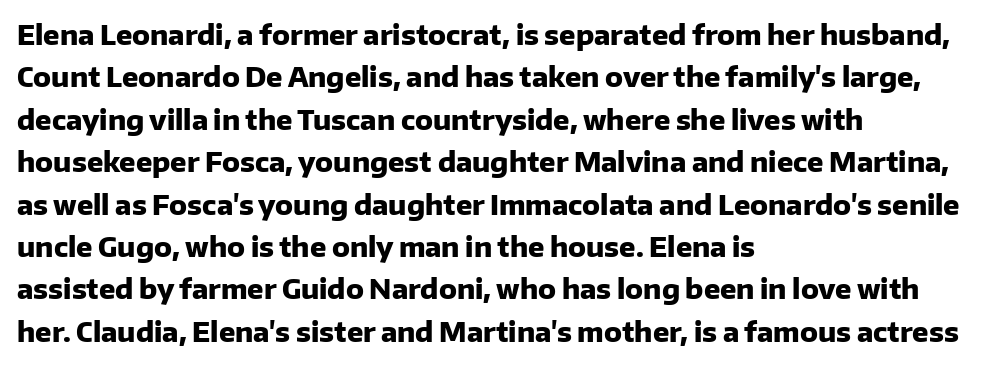
{"italic": "no", "bold": "yes", "underline": "no", "align": "left", "line_spacing": "normal", "line_spacing_ratio": 1.57, "letter_spacing": "normal", "letter_spacing_em": 0.0, "glyph_px": 27}
